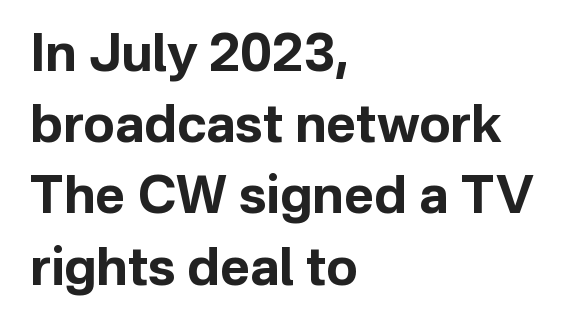
The lettering holds an erect, upright posture throughout. No extra tracking has been applied to these lines. Look at the bottom of the vertical strokes: they stop flat, with no serifs. Lines of text with bare space underneath. Where is the straight margin? On the left. Its strokes are broad and dark, the hallmark of bold type.
